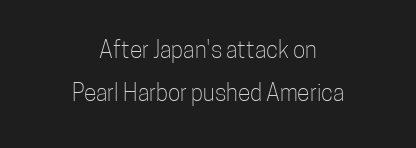
Underlining? Definitely not there. These lines were composed using upright roman letters. No extra ink here — the face is not bold. The face used here is rendered with its standard letterfit. Alignment: centered.
